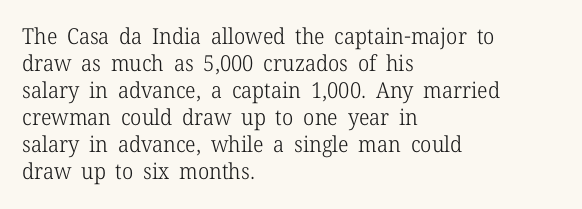
The image shows 22 px text type, upright; set left-aligned, line spacing 1.23x, normal letter spacing, not underlined.
